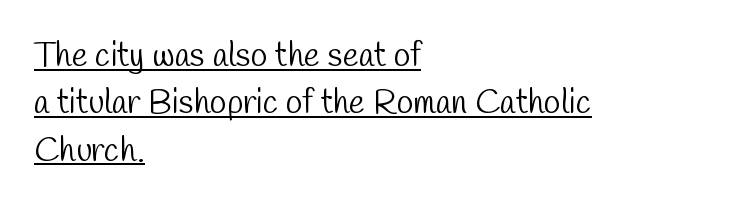
The image shows 34 px light, condensed sans-serif type; set left-aligned, normal line spacing (1.39x), normal letter spacing, underlined; low stroke contrast and a medium x-height.
